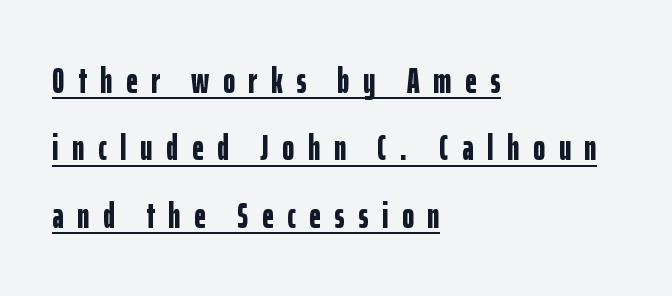
Q: Is the text bold? A: Yes.
Q: Is the text italic (slanted)? A: No, it is upright.
Q: Is the typeface a serif or a sans-serif typeface? A: Sans-serif.
Q: Is the text underlined? A: Yes.
Q: How is the paragraph aligned? A: Left-aligned.
Q: Is the spacing between letters normal or unusually wide? A: Unusually wide.
Q: Width (condensed, normal, or wide)? A: Condensed.
Q: Stroke contrast? A: Low.
Q: x-height? A: Medium.
Q: Monospaced? A: No.
